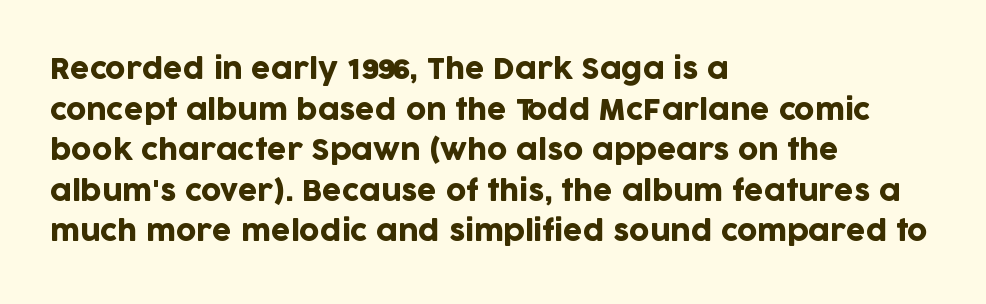
The image shows 28 px sans-serif type, upright; set left-aligned, normal line spacing (1.45x), normal letter spacing, not underlined; low stroke contrast and a large x-height.
